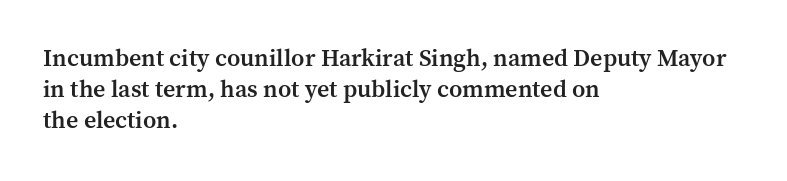
Students, this is semibold: more ink than regular, less than bold. Letter spacing: default. Any mark beneath the type? The region is blank. Rows of type keep a routine distance in the vertical direction. These lines are set flush left with a ragged right edge. Posture: straight, roman, zero tilt.
